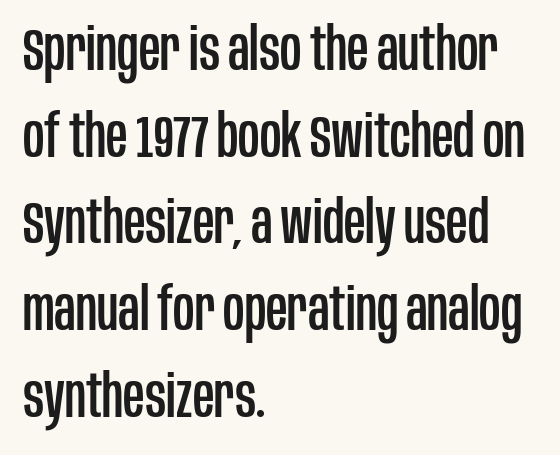
Q: Is the text italic (slanted)? A: No, it is upright.
Q: Is the typeface a serif or a sans-serif typeface? A: Sans-serif.
Q: Is the text underlined? A: No.
Q: How is the paragraph aligned? A: Left-aligned.
Q: Is the spacing between letters normal or unusually wide? A: Normal.
Q: Is the spacing between lines tight, normal or loose? A: Normal.
Q: Width (condensed, normal, or wide)? A: Condensed.
Q: Stroke contrast? A: Low.
Q: x-height? A: Large.
Q: Monospaced? A: No.
